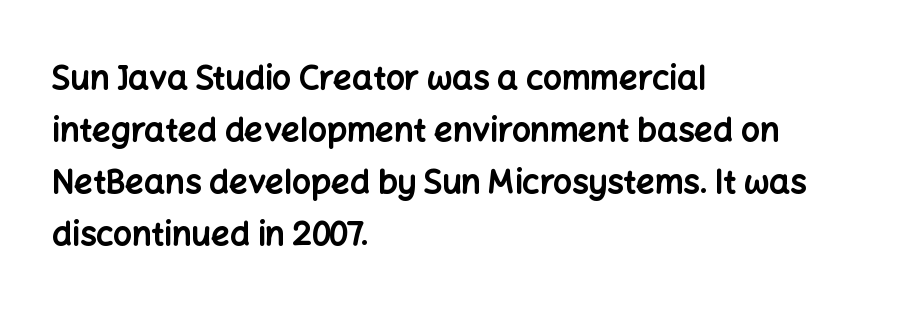
Q: Is the text bold? A: Yes.
Q: Is the text italic (slanted)? A: No, it is upright.
Q: Is the typeface a serif or a sans-serif typeface? A: Sans-serif.
Q: Is the text underlined? A: No.
Q: How is the paragraph aligned? A: Left-aligned.
Q: Is the spacing between letters normal or unusually wide? A: Normal.
Q: Is the spacing between lines tight, normal or loose? A: Normal.
Q: Width (condensed, normal, or wide)? A: Normal.
Q: Stroke contrast? A: Low.
Q: x-height? A: Medium.
Q: Monospaced? A: No.
